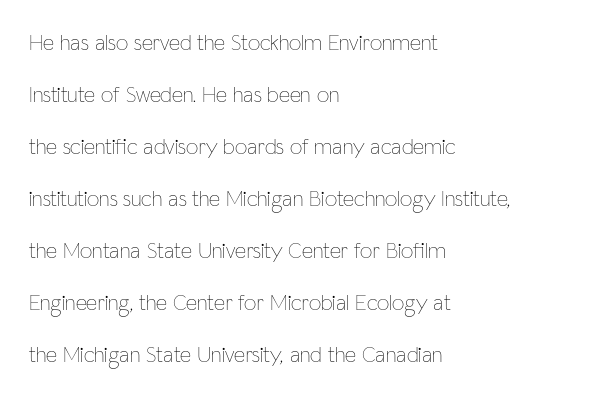
{"italic": "no", "bold": "no", "underline": "no", "align": "left", "line_spacing": "loose", "line_spacing_ratio": 2.36, "letter_spacing": "normal", "letter_spacing_em": 0.0, "glyph_px": 22}
